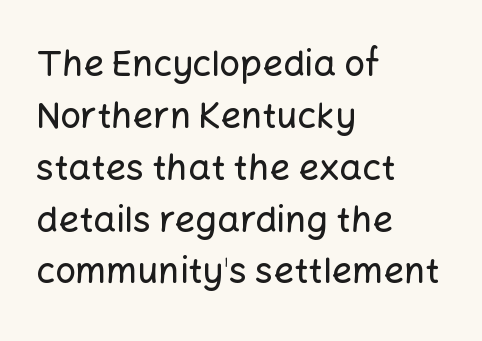
The image shows 36 px sans-serif type, upright; set left-aligned, normal line spacing (1.44x), normal letter spacing, not underlined; low stroke contrast and a medium x-height.
